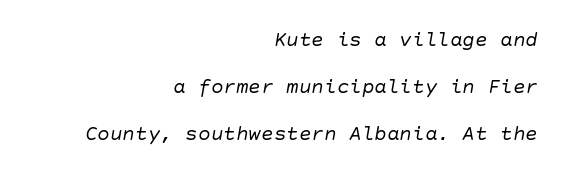
Q: Is the text bold? A: No.
Q: Is the text italic (slanted)? A: Yes, it leans right by about 10 degrees.
Q: Is the text underlined? A: No.
Q: How is the paragraph aligned? A: Right-aligned.
Q: Is the spacing between letters normal or unusually wide? A: Normal.
Q: Is the spacing between lines tight, normal or loose? A: Loose.
